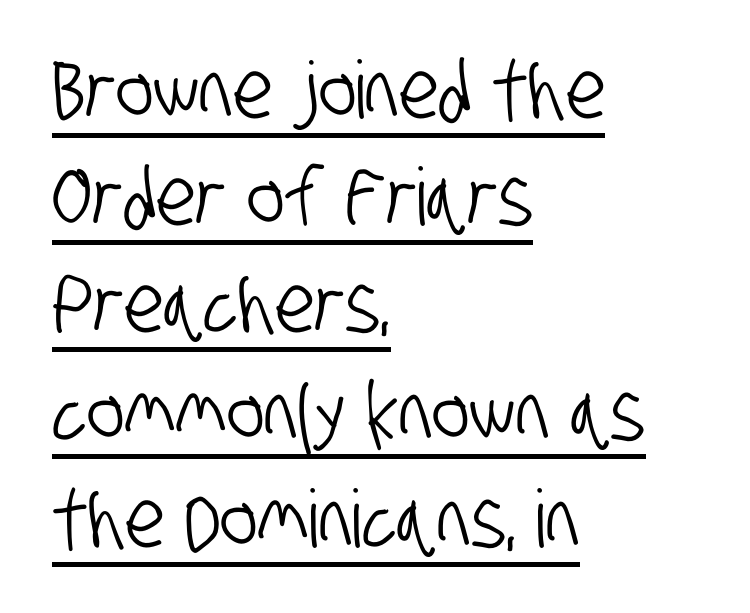
{"serif": "no", "width": "condensed", "stroke_contrast": "low", "x_height": "large", "monospaced": "no", "underline": "yes", "align": "left", "line_spacing": "normal", "line_spacing_ratio": 1.34, "letter_spacing": "normal", "letter_spacing_em": 0.0, "glyph_px": 80}
